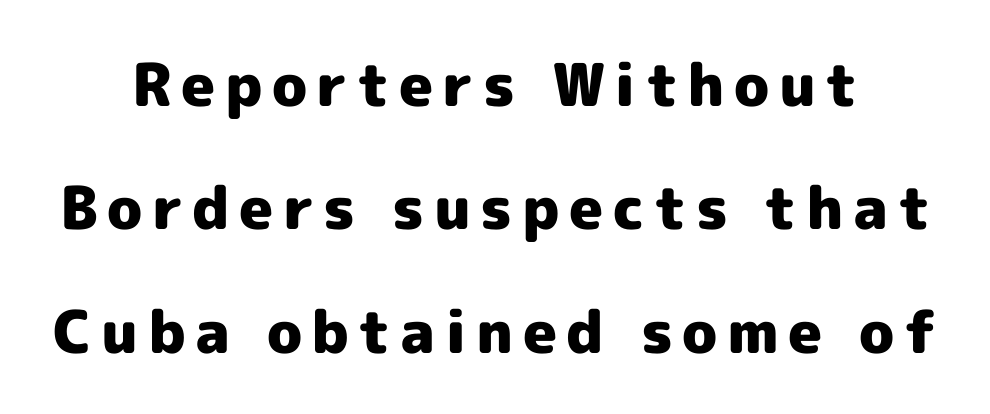
Clear beneath every line of the passage. You can tell from the bare stems that sans-serif type was used. Think of a printed novel: that variable character pitch is what you see here. Its strokes are broad and dark, the hallmark of bold type. The leading is generous, giving the passage an open texture.
